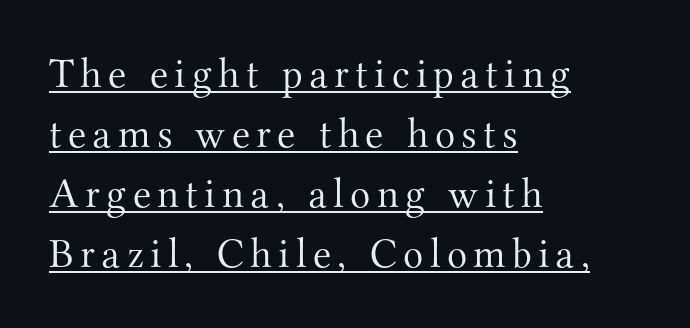
The image shows 42 px light serif type, upright; set left-aligned, normal line spacing (1.43x), underlined; medium stroke contrast and a small x-height.
